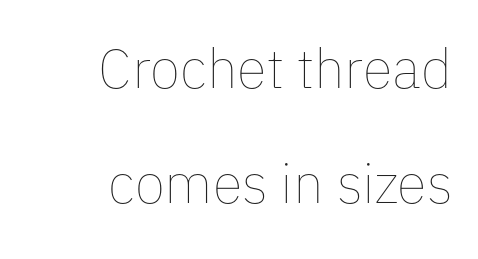
The letters advance in unequal steps, a hallmark of proportional type. What's the leading like? Stretched, with rows far apart. Bold? No — there's no thickening of the strokes. Visually the block forms a straight wall on the right and a jagged coastline on the left. Here the glyphs are tracked normally, forming tight word shapes. Does the lettering tilt? It doesn't — this is upright.
